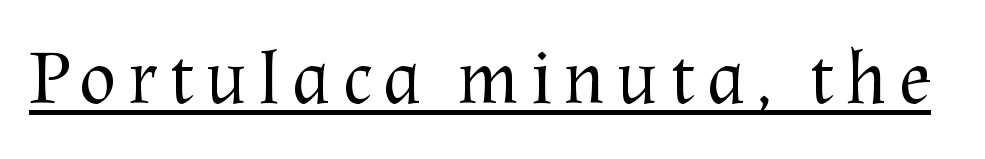
{"italic": "no", "bold": "no", "weight": "regular", "width": "normal", "stroke_contrast": "medium", "x_height": "medium", "monospaced": "no", "underline": "yes", "glyph_px": 77}
